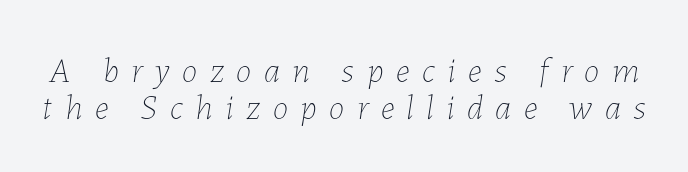
The image shows 35 px thin type, italic (leaning right); set tight line spacing (1.06x), unusually wide letter spacing (+0.36 em), not underlined; low stroke contrast and a medium x-height.
